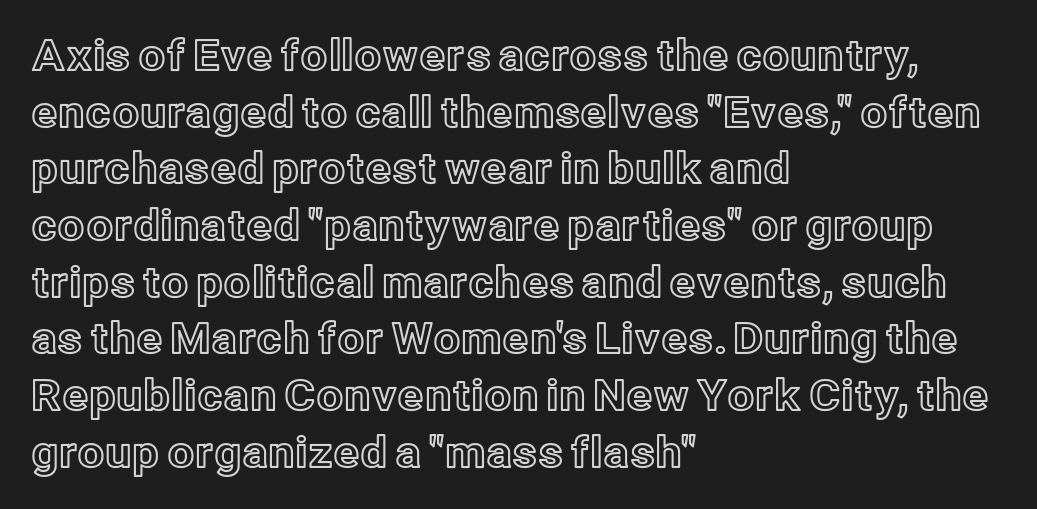
The image shows 42 px text type, upright; set left-aligned, normal line spacing (1.35x), normal letter spacing, not underlined; a medium x-height.
